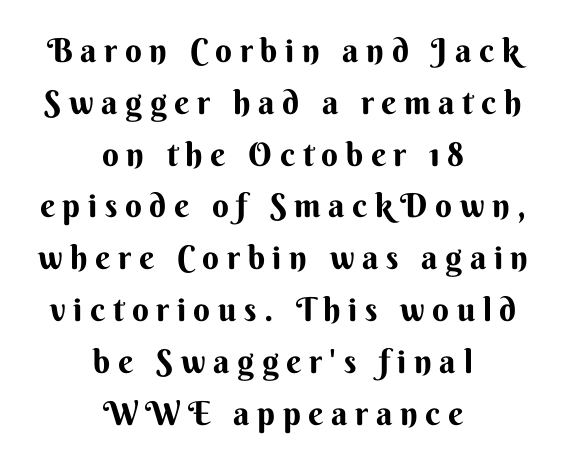
{"serif": "no", "italic": "no", "bold": "yes", "weight": "bold", "width": "normal", "stroke_contrast": "medium", "x_height": "small", "monospaced": "no", "underline": "no", "align": "center", "line_spacing": "normal", "line_spacing_ratio": 1.57, "letter_spacing": "wide", "letter_spacing_em": 0.23, "glyph_px": 33}
